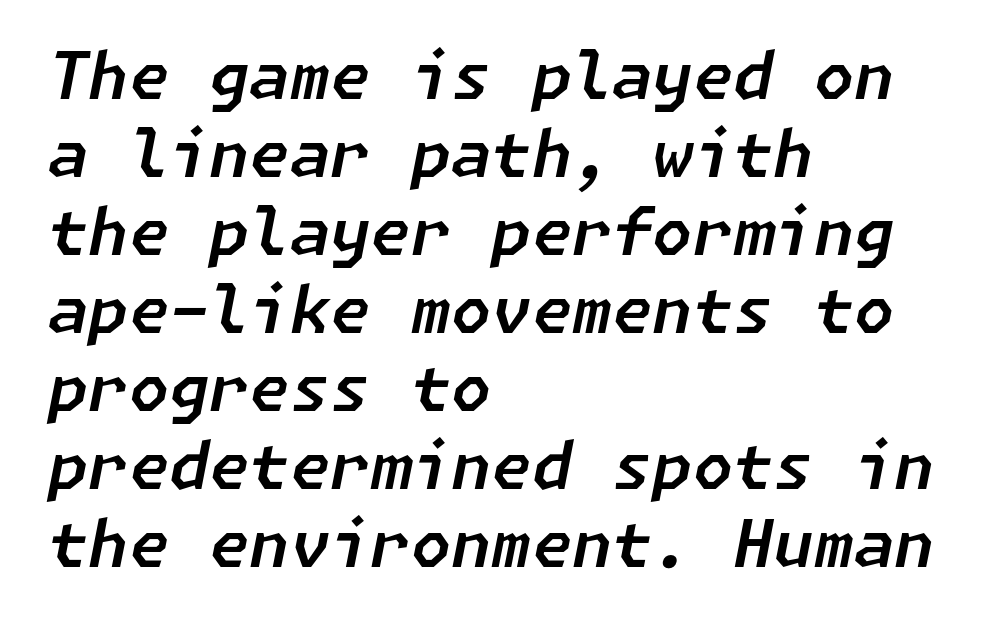
Q: Is the text italic (slanted)? A: Yes, it leans right by about 11 degrees.
Q: Is the text underlined? A: No.
Q: How is the paragraph aligned? A: Left-aligned.
Q: Is the spacing between letters normal or unusually wide? A: Normal.
Q: Width (condensed, normal, or wide)? A: Normal.
Q: Stroke contrast? A: Low.
Q: x-height? A: Medium.
